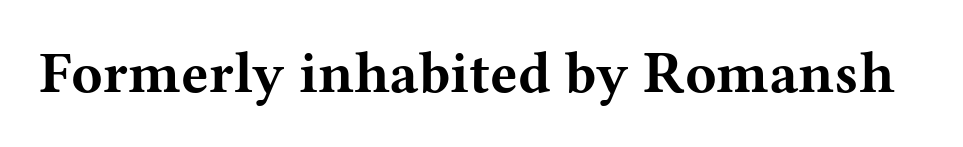
Check where the strokes stop: tiny serifs finish them off. The passage shown is typed in a proportional face where columns would drift. Designer's note — italics off, roman on. No word sits above an underline. Its strokes are broad and dark, the hallmark of bold type. Here the glyphs are tracked normally, forming tight word shapes.
